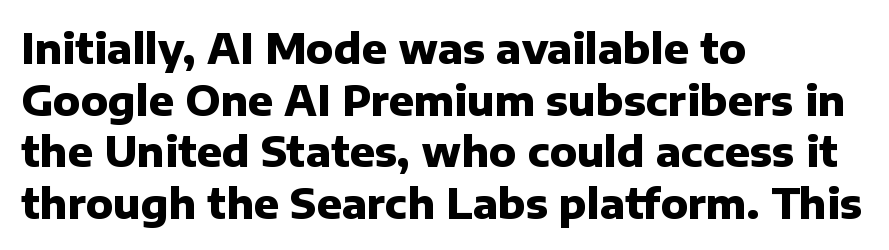
Thick stems and heavy bowls — unmistakably bold. I'd call this a sans setting — the letters go barefoot. The compositor pushed each line to the left boundary. A typesetter would call this zero additional tracking.
